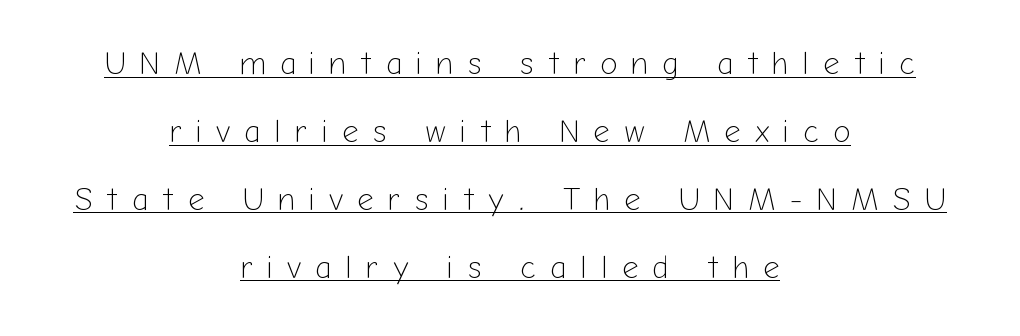
Do the characters align in a grid? No, the font is proportional. Notice how the stems are strictly vertical — no italics here. Letter spacing: wide. Serif or sans? Sans — the stroke terminals are bare. Stem width sits at or under what a default text font uses.
